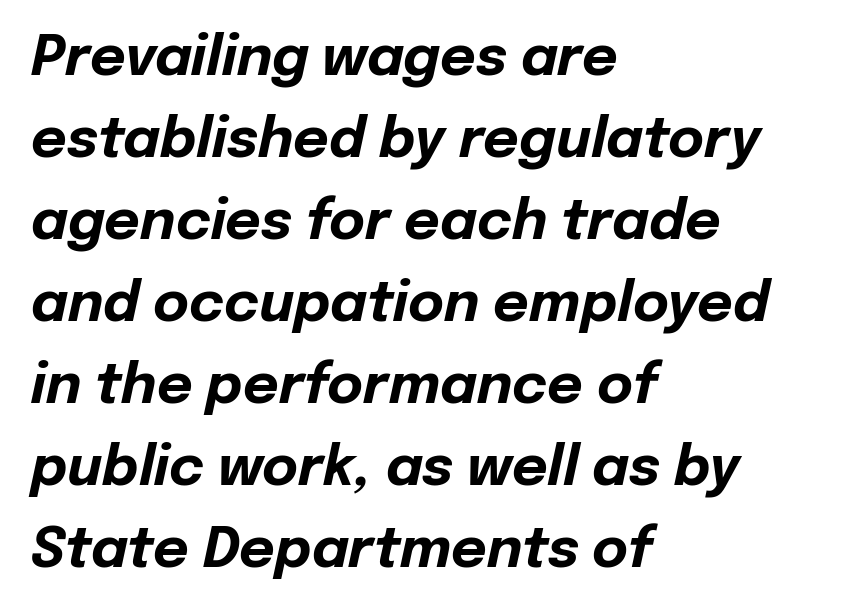
{"italic": "yes", "lean": "right", "slant_degrees": 12, "bold": "yes", "weight": "bold", "width": "normal", "stroke_contrast": "low", "x_height": "medium", "monospaced": "no", "underline": "no", "align": "left", "line_spacing": "normal", "line_spacing_ratio": 1.49, "letter_spacing": "normal", "letter_spacing_em": 0.0, "glyph_px": 55}
